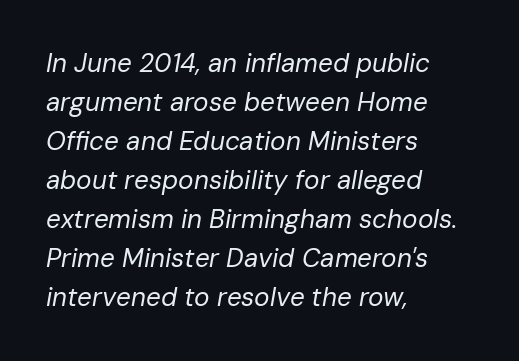
{"italic": "yes", "lean": "right", "slant_degrees": 10, "bold": "no", "underline": "no", "align": "left", "line_spacing": "normal", "line_spacing_ratio": 1.5, "letter_spacing": "normal", "letter_spacing_em": 0.0, "glyph_px": 26}
